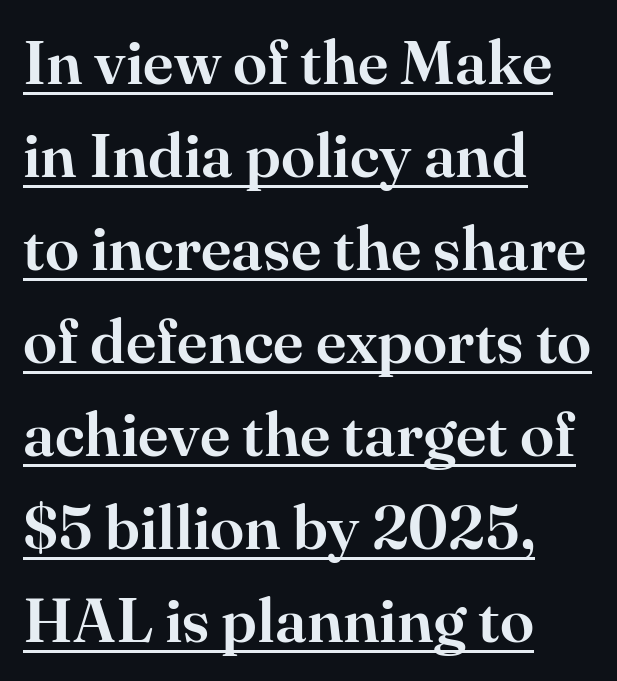
Q: Is the text italic (slanted)? A: No, it is upright.
Q: Is the typeface a serif or a sans-serif typeface? A: Serif.
Q: Is the text underlined? A: Yes.
Q: How is the paragraph aligned? A: Left-aligned.
Q: Is the spacing between letters normal or unusually wide? A: Normal.
Q: Is the spacing between lines tight, normal or loose? A: Normal.
Q: Width (condensed, normal, or wide)? A: Normal.
Q: Stroke contrast? A: High.
Q: x-height? A: Small.
Q: Monospaced? A: No.
